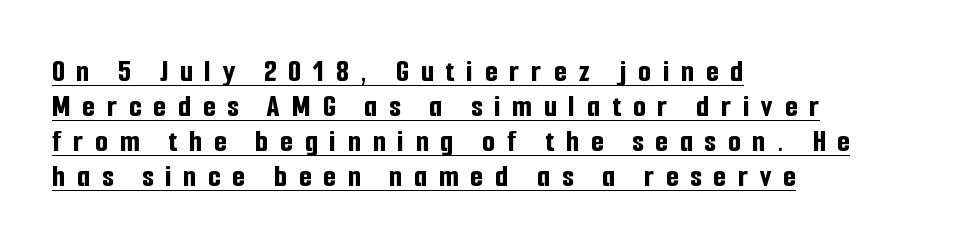
The image shows 32 px bold, condensed sans-serif type, upright; set left-aligned, tight line spacing (1.09x), unusually wide letter spacing (+0.38 em), underlined; low stroke contrast and a medium x-height.
